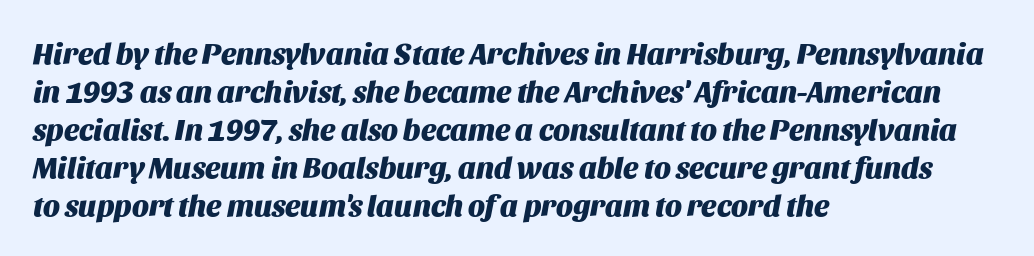
Q: Is the text bold? A: Yes.
Q: Is the text italic (slanted)? A: Yes, it leans right by about 11 degrees.
Q: Is the text underlined? A: No.
Q: How is the paragraph aligned? A: Left-aligned.
Q: Is the spacing between letters normal or unusually wide? A: Normal.
Q: Is the spacing between lines tight, normal or loose? A: Normal.
Q: Width (condensed, normal, or wide)? A: Normal.
Q: Stroke contrast? A: Medium.
Q: x-height? A: Large.
Q: Monospaced? A: No.
